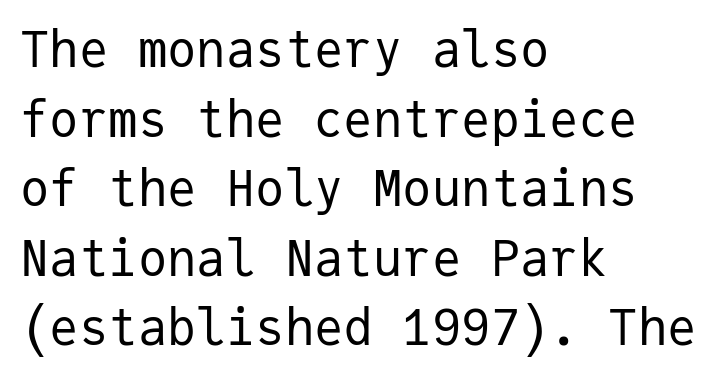
The image shows 49 px regular-weight sans-serif type, upright, monospaced; set left-aligned, normal line spacing (1.42x), normal letter spacing, not underlined; low stroke contrast and a medium x-height.
